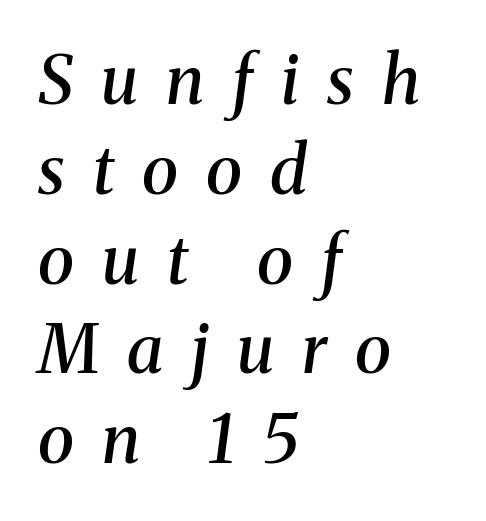
The image shows 67 px semibold serif type, italic (leaning right); set left-aligned, normal line spacing (1.34x), unusually wide letter spacing (+0.42 em), not underlined; medium stroke contrast and a medium x-height.
